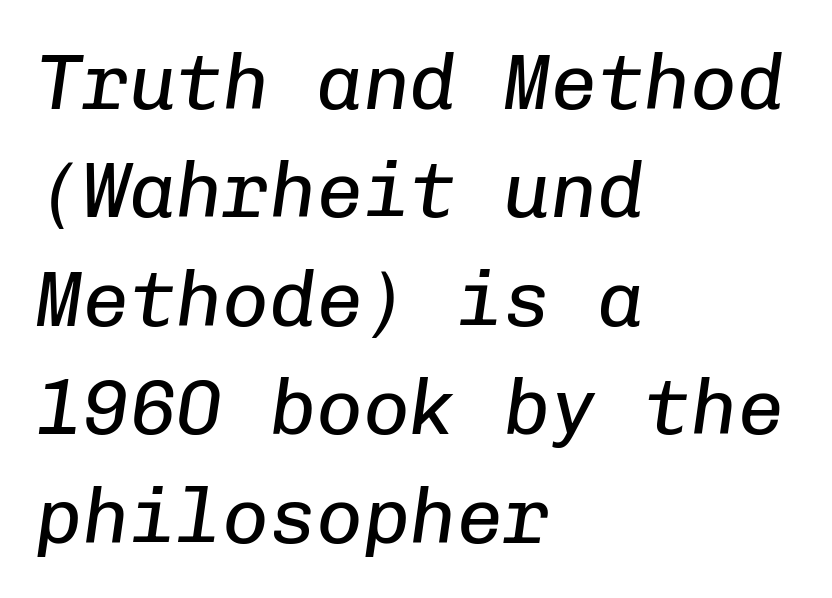
The image shows 78 px regular-weight type, italic (leaning right), monospaced; set left-aligned, normal line spacing (1.39x), normal letter spacing, not underlined; low stroke contrast and a medium x-height.
